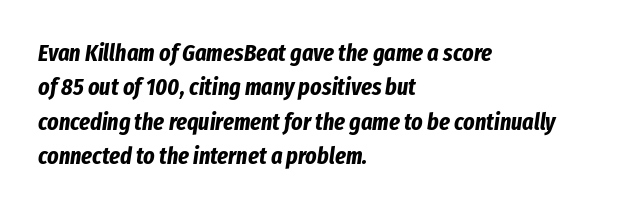
{"italic": "yes", "lean": "right", "slant_degrees": 8, "bold": "yes", "underline": "no", "align": "left", "line_spacing": "normal", "line_spacing_ratio": 1.43, "letter_spacing": "normal", "letter_spacing_em": 0.0, "glyph_px": 24}
